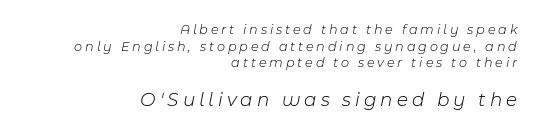
{"italic": "yes", "lean": "right", "slant_degrees": 11, "bold": "no", "underline": "no", "align": "right", "line_spacing_ratio": 1.18, "letter_spacing": "wide", "letter_spacing_em": 0.2, "larger_block": "second", "size_ratio": 1.43, "glyph_px": 20}
